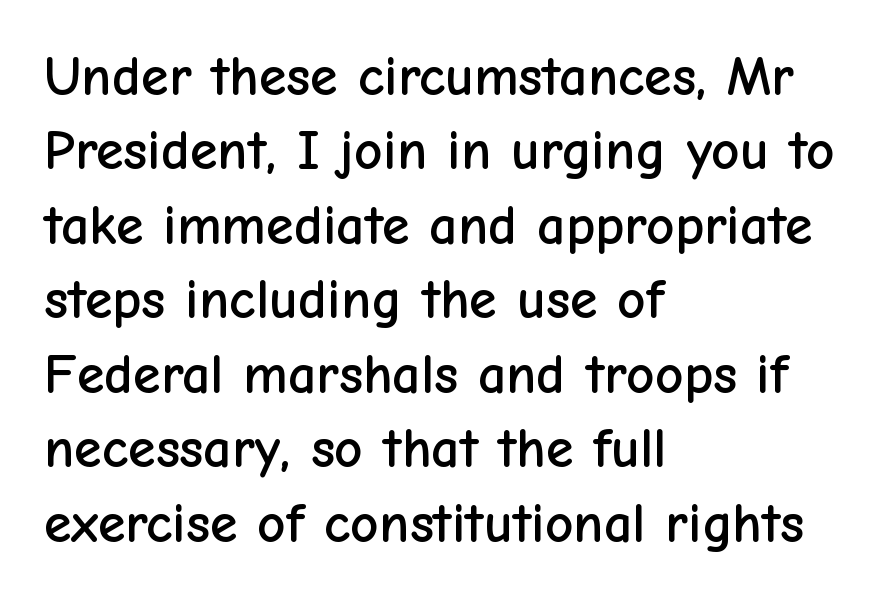
{"serif": "no", "italic": "no", "width": "normal", "stroke_contrast": "low", "x_height": "medium", "monospaced": "no", "underline": "no", "align": "left", "line_spacing": "normal", "line_spacing_ratio": 1.33, "letter_spacing": "normal", "letter_spacing_em": 0.0, "glyph_px": 56}
